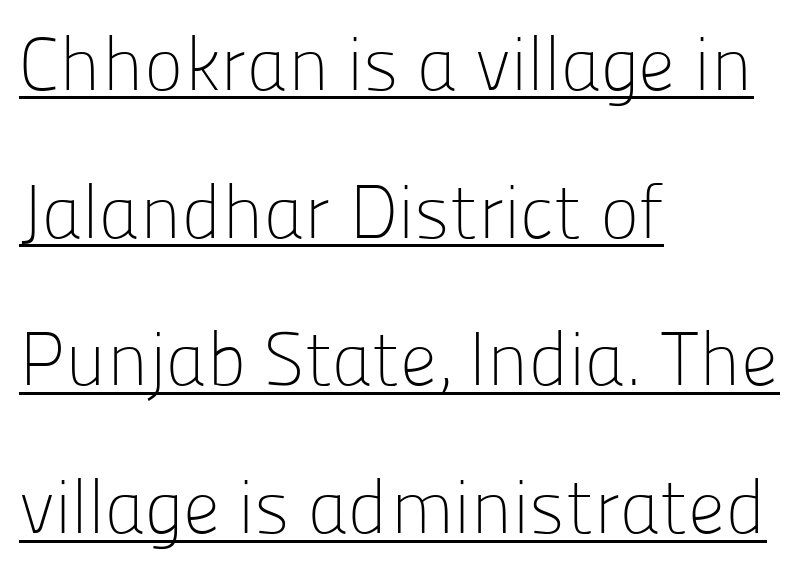
Observe the ordinary spacing: letters are neighbours, not strangers. Reading down the block, your eye returns to a fixed left position each line. Ordinary non-slanted type is in use. Is this a heavy cut? Hardly; it is regular or lighter. Leading: increased.
